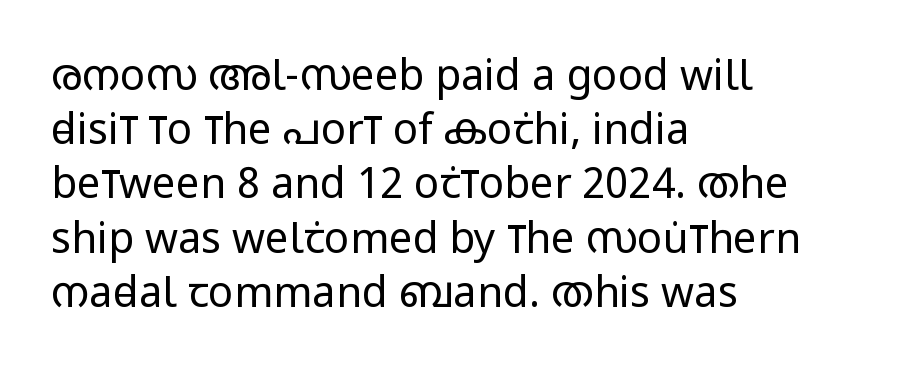
Q: Is the text bold? A: No.
Q: Is the text italic (slanted)? A: No, it is upright.
Q: Is the typeface a serif or a sans-serif typeface? A: Sans-serif.
Q: Is the text underlined? A: No.
Q: How is the paragraph aligned? A: Left-aligned.
Q: Is the spacing between letters normal or unusually wide? A: Normal.
Q: Is the spacing between lines tight, normal or loose? A: Normal.
Q: Width (condensed, normal, or wide)? A: Condensed.
Q: Stroke contrast? A: Low.
Q: x-height? A: Large.
Q: Monospaced? A: No.
